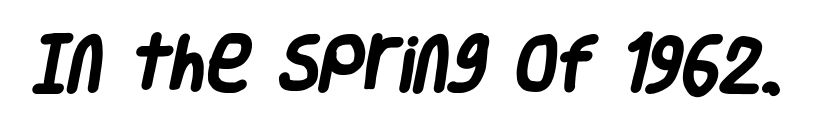
{"serif": "no", "bold": "yes", "weight": "heavy", "width": "condensed", "stroke_contrast": "low", "x_height": "large", "monospaced": "no", "underline": "no", "letter_spacing": "normal", "letter_spacing_em": 0.0, "glyph_px": 61}
